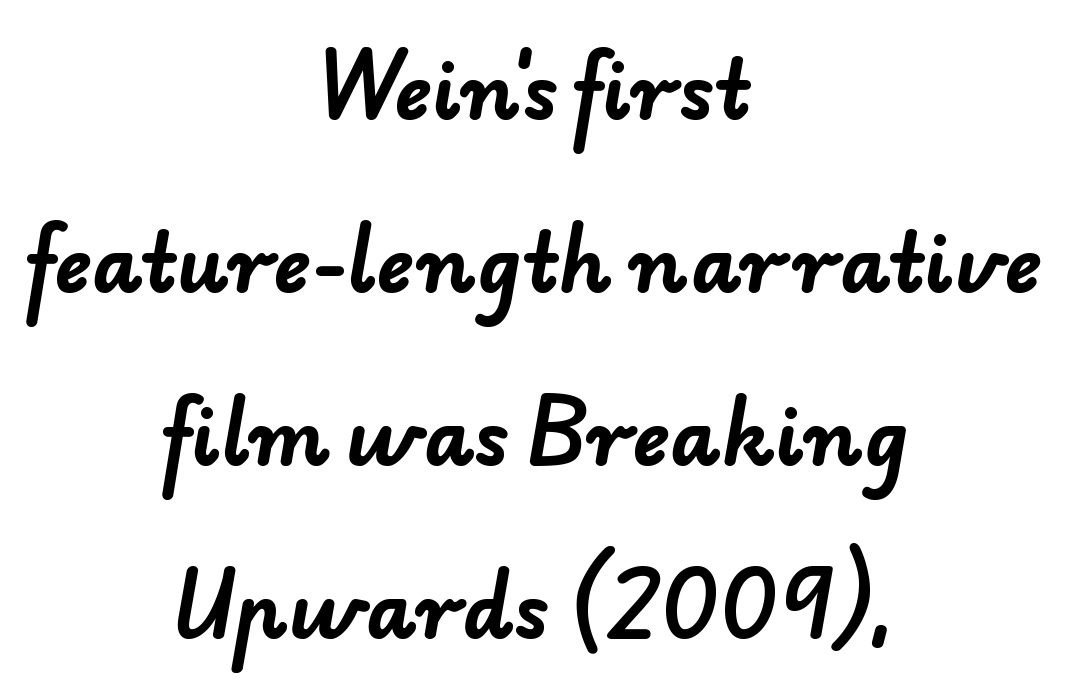
The face used here is proportionally spaced, like ordinary book or web type. Words appear dense and cohesive because spacing is normal. Compared with typical paragraphs, the rows here are farther apart. The text block is weighted toward neither margin, spreading evenly from the middle. Summary of weight: heavy, a full bold.
